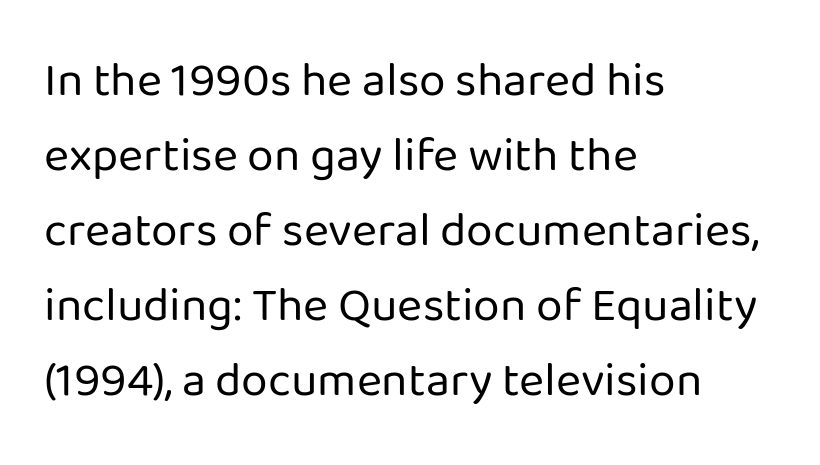
A typesetter would call this zero additional tracking. Reading down the block, your eye returns to a fixed left position each line. Rule under the text: the space is simply empty. Compared with a typical body face, this is equally light or lighter still.
